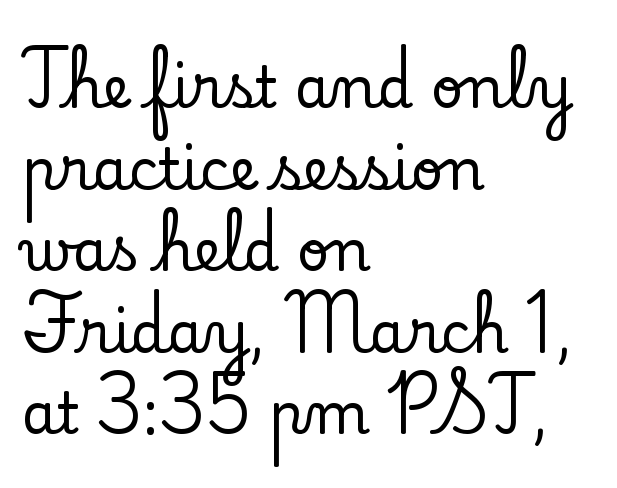
Honestly, there is no underline to notice here at all. The passage shown is typed in a proportional face where columns would drift. The space between consecutive lines is moderate. Horizontal alignment here is leftward, the default for most running prose.
